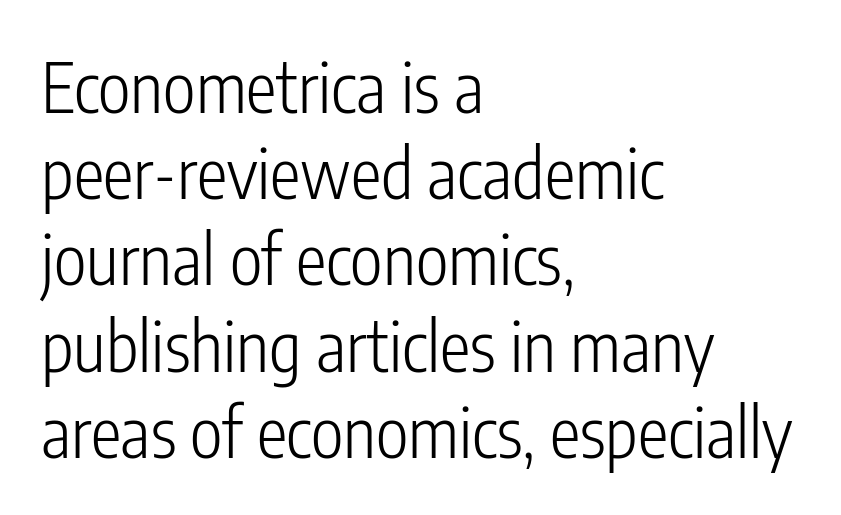
Think of a printed novel: that variable character pitch is what you see here. Only glyphs here, with clear space below each row. This rendering uses left alignment, leaving the right contour irregular. Ascenders rise straight up at ninety degrees. Vertically, the passage feels balanced, rows spaced as you'd expect. Heaviness? Minimal to ordinary, like unemphasized prose.
